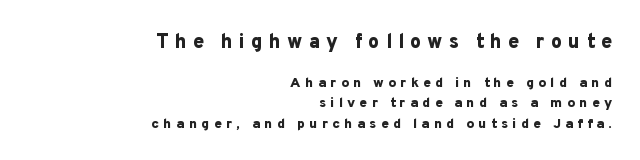
Q: Is the text bold? A: Yes.
Q: Is the text italic (slanted)? A: No, it is upright.
Q: Is the text underlined? A: No.
Q: How is the paragraph aligned? A: Right-aligned.
Q: Is the spacing between letters normal or unusually wide? A: Unusually wide.
Q: Is the spacing between lines tight, normal or loose? A: Normal.
Q: Which block of text is set in a larger size, the first (top) or the second (bottom)? A: The first (top) one.
